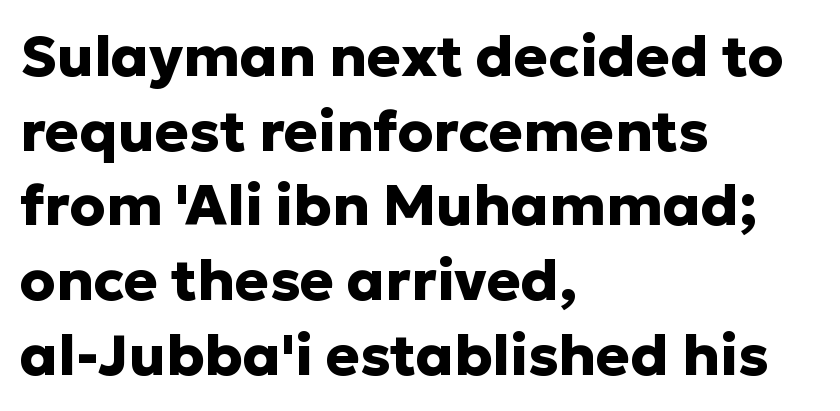
{"serif": "no", "italic": "no", "bold": "yes", "weight": "heavy", "width": "normal", "stroke_contrast": "low", "x_height": "medium", "monospaced": "no", "underline": "no", "align": "left", "line_spacing": "normal", "line_spacing_ratio": 1.31, "letter_spacing": "normal", "letter_spacing_em": 0.0, "glyph_px": 57}
